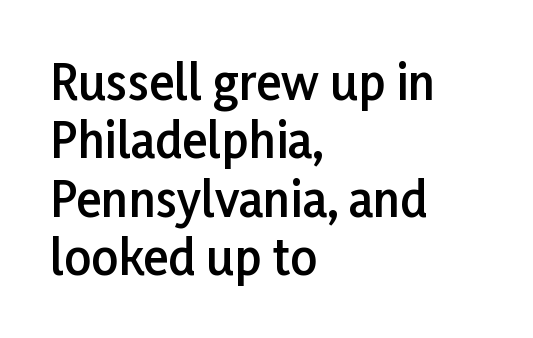
Q: Is the text bold? A: Semi-bold.
Q: Is the text italic (slanted)? A: No, it is upright.
Q: Is the typeface a serif or a sans-serif typeface? A: Sans-serif.
Q: Is the text underlined? A: No.
Q: How is the paragraph aligned? A: Left-aligned.
Q: Is the spacing between letters normal or unusually wide? A: Normal.
Q: Width (condensed, normal, or wide)? A: Normal.
Q: Stroke contrast? A: Low.
Q: x-height? A: Medium.
Q: Monospaced? A: No.
